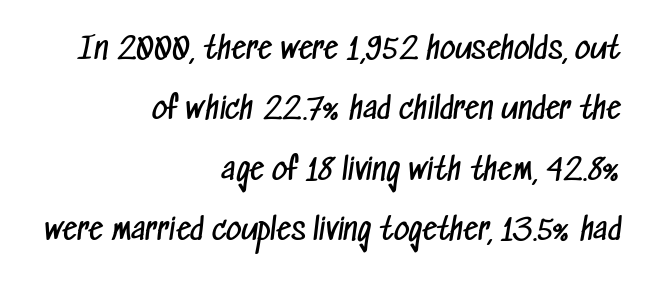
You could not count columns in this text — the font is proportionally spaced. Nobody drew a line under any word here. Where is the straight margin? On the right. A quiet, ordinary-to-light weight characterises the typeface.
